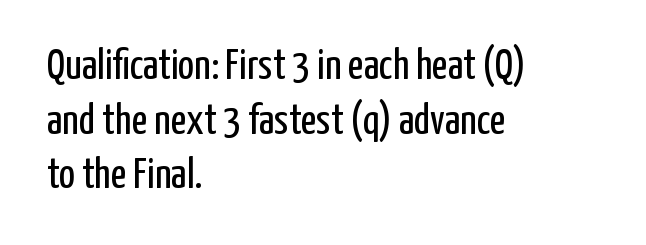
The image shows 43 px regular-weight, condensed sans-serif type, upright; set left-aligned, normal line spacing (1.27x), normal letter spacing, not underlined; low stroke contrast and a medium x-height.
